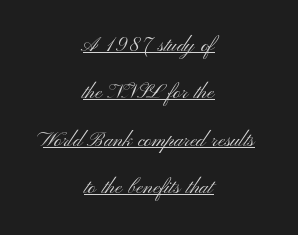
Q: Is the text bold? A: No.
Q: Is the text italic (slanted)? A: Yes.
Q: Is the text underlined? A: Yes.
Q: How is the paragraph aligned? A: Centered.
Q: Is the spacing between letters normal or unusually wide? A: Normal.
Q: Is the spacing between lines tight, normal or loose? A: Loose.
